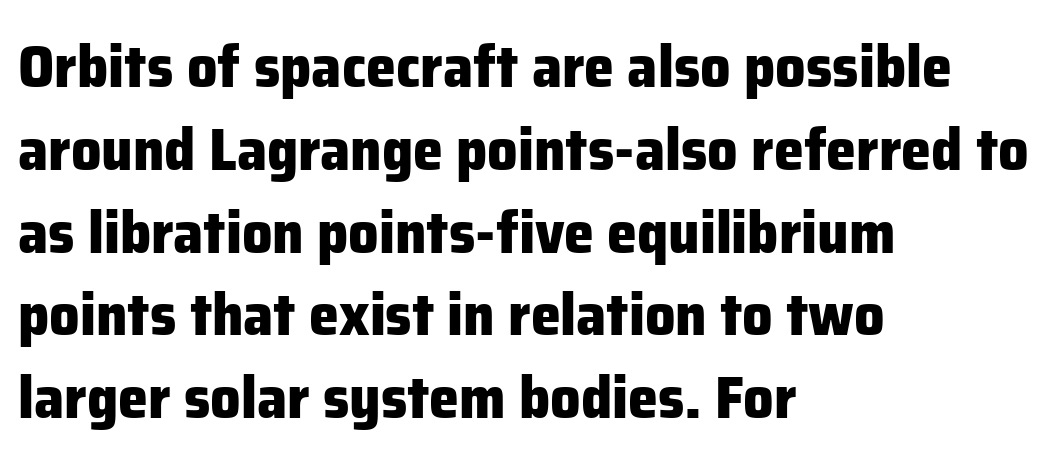
Note the varied advance widths — an 'i' is clearly narrower than an 'm'. A bare baseline throughout the passage. Nope, not italic — everything's standing straight. Whoever set this chose a conventional vertical rhythm. The letters carry no serifs — their stems end cleanly without finishing strokes.
